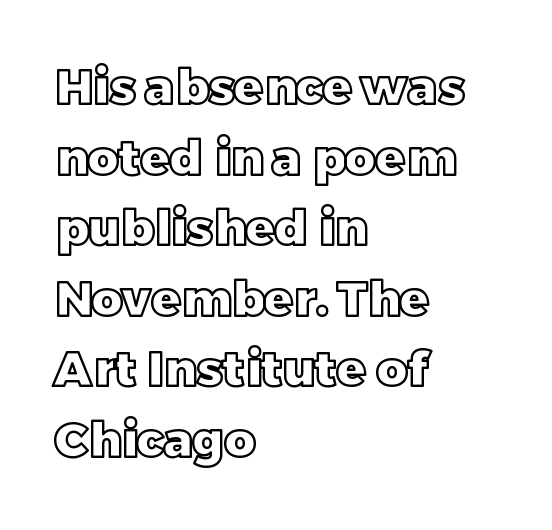
The image shows 48 px text type, upright; set left-aligned, normal line spacing (1.47x), normal letter spacing, not underlined; a large x-height.
